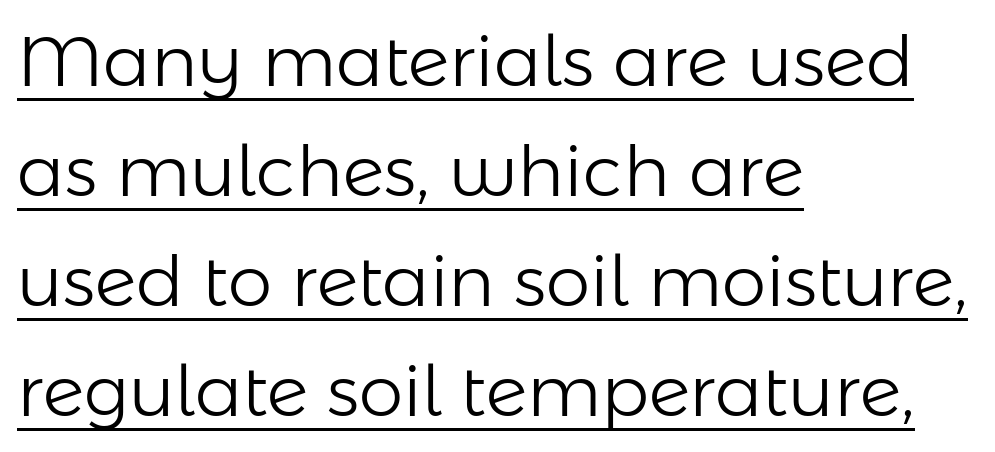
No chunkiness to these letters — they're not bold. These lines sit exactly where default settings would place them. Like a heading marked for emphasis, these lines bear an underscore. In terms of letterspacing, this is plain default setting. The passage shown is typed in a proportional face where columns would drift. These lines are composed in type without serifs.
